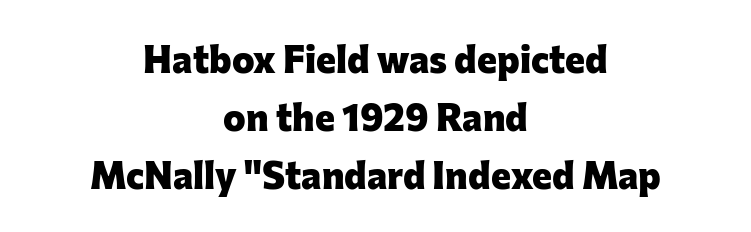
Q: Is the text bold? A: Yes.
Q: Is the text italic (slanted)? A: No, it is upright.
Q: Is the typeface a serif or a sans-serif typeface? A: Sans-serif.
Q: Is the text underlined? A: No.
Q: How is the paragraph aligned? A: Centered.
Q: Is the spacing between letters normal or unusually wide? A: Normal.
Q: Is the spacing between lines tight, normal or loose? A: Normal.
Q: Width (condensed, normal, or wide)? A: Normal.
Q: Stroke contrast? A: Low.
Q: x-height? A: Medium.
Q: Monospaced? A: No.
